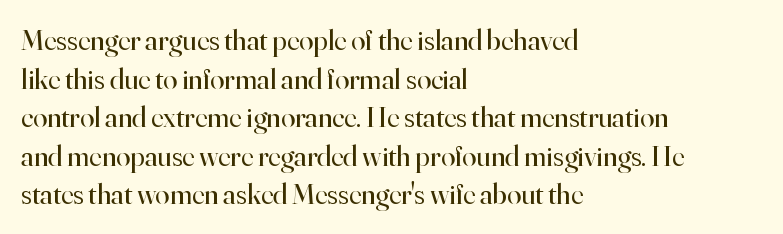
Q: Is the text bold? A: No.
Q: Is the text italic (slanted)? A: No, it is upright.
Q: Is the typeface a serif or a sans-serif typeface? A: Serif.
Q: Is the text underlined? A: No.
Q: How is the paragraph aligned? A: Left-aligned.
Q: Is the spacing between letters normal or unusually wide? A: Normal.
Q: Is the spacing between lines tight, normal or loose? A: Normal.
Q: Width (condensed, normal, or wide)? A: Normal.
Q: Stroke contrast? A: High.
Q: x-height? A: Small.
Q: Monospaced? A: No.
